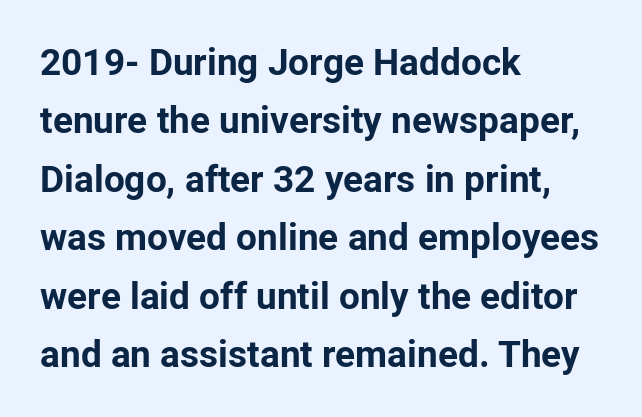
Q: Is the text bold? A: Yes.
Q: Is the text italic (slanted)? A: No, it is upright.
Q: Is the typeface a serif or a sans-serif typeface? A: Sans-serif.
Q: Is the text underlined? A: No.
Q: How is the paragraph aligned? A: Left-aligned.
Q: Is the spacing between letters normal or unusually wide? A: Normal.
Q: Is the spacing between lines tight, normal or loose? A: Normal.
Q: Width (condensed, normal, or wide)? A: Normal.
Q: Stroke contrast? A: Low.
Q: x-height? A: Medium.
Q: Monospaced? A: No.
